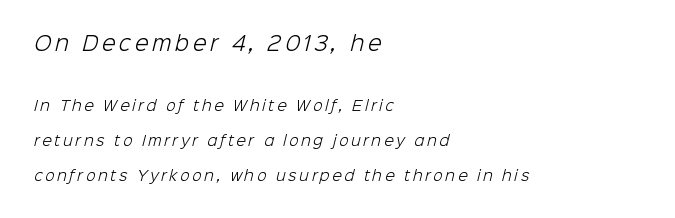
The designer dialed line spacing up above the default. These glyphs show unthickened strokes, regular width or finer. If you drew a ruler down the left edge, every line would touch it. The foot of each line stays bare and open.
